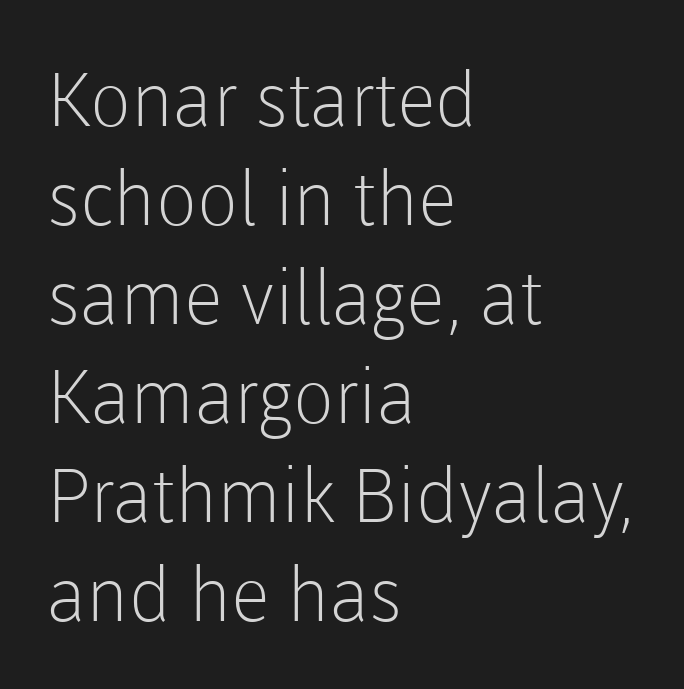
{"serif": "no", "italic": "no", "bold": "no", "weight": "light", "width": "normal", "stroke_contrast": "low", "x_height": "medium", "monospaced": "no", "underline": "no", "align": "left", "line_spacing": "normal", "line_spacing_ratio": 1.32, "letter_spacing": "normal", "letter_spacing_em": 0.0, "glyph_px": 75}
